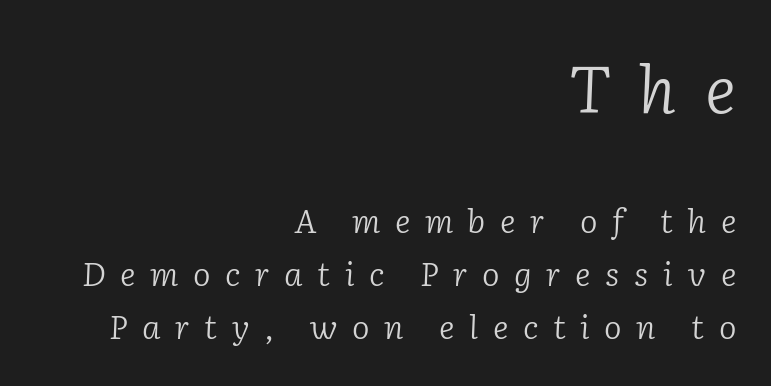
Is there much room between lines? A standard amount, neither cramped nor airy. The letters carry serifs — small finishing strokes at the ends of their stems. Is the type heavy? It reads as light-to-regular instead. Layout note: lines flush right. Is this a fixed-width face? No — the glyphs have proportional, varying widths. The specimen reads as italic at a glance.
